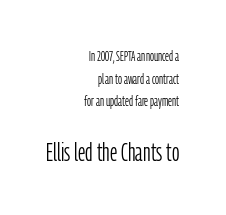
The image shows 26 px text type, upright; set right-aligned, normal line spacing (1.61x), normal letter spacing, not underlined; the second (bottom) block is 1.86x larger.
